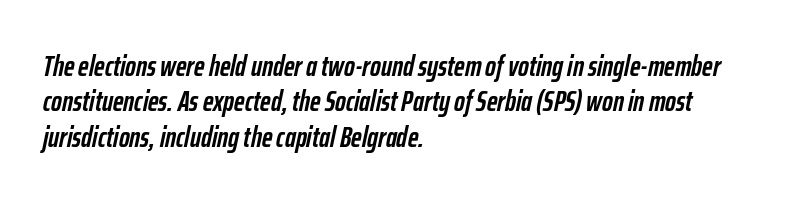
The image shows 29 px semibold, condensed type, italic (leaning right); set left-aligned, line spacing 1.22x, normal letter spacing, not underlined; low stroke contrast and a medium x-height.
